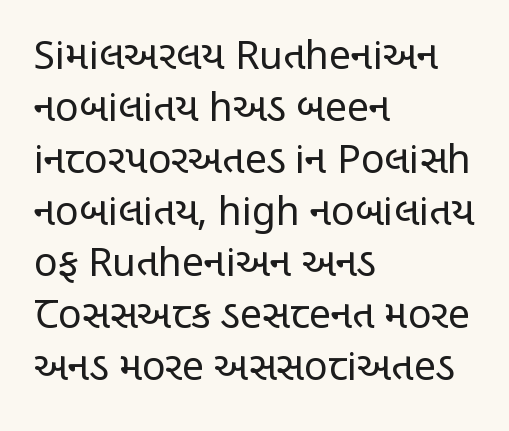
Q: Is the text bold? A: No.
Q: Is the text italic (slanted)? A: No, it is upright.
Q: Is the typeface a serif or a sans-serif typeface? A: Sans-serif.
Q: Is the text underlined? A: No.
Q: How is the paragraph aligned? A: Left-aligned.
Q: Is the spacing between letters normal or unusually wide? A: Normal.
Q: Is the spacing between lines tight, normal or loose? A: Normal.
Q: Width (condensed, normal, or wide)? A: Condensed.
Q: Stroke contrast? A: Low.
Q: x-height? A: Large.
Q: Monospaced? A: No.
